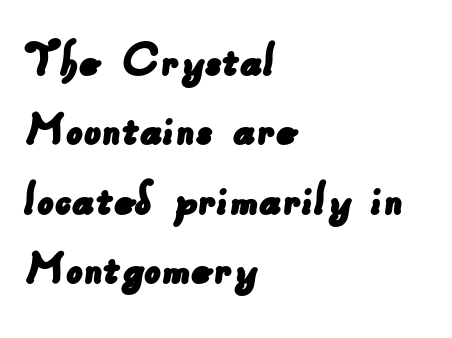
No feet cap the strokes, marking this as sans-serif type. The lines sit at an ordinary, default distance from one another. Words float on clear page, feet unadorned. Tracking value appears to be zero — textbook default spacing. You could not count columns in this text — the font is proportionally spaced. The text block is weighted toward the left margin, trailing off unevenly rightward.
